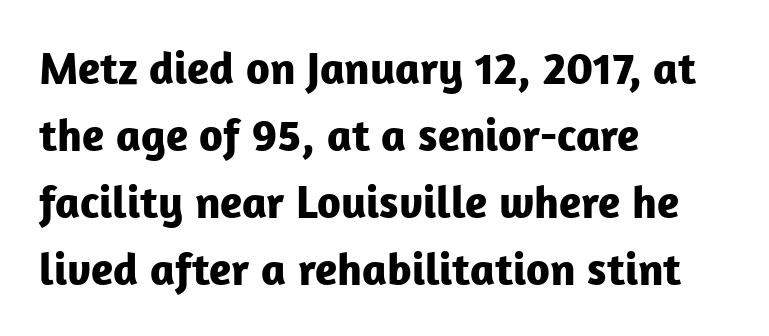
{"serif": "no", "italic": "no", "bold": "yes", "weight": "bold", "width": "normal", "stroke_contrast": "low", "x_height": "medium", "monospaced": "no", "underline": "no", "align": "left", "line_spacing": "normal", "line_spacing_ratio": 1.46, "letter_spacing": "normal", "letter_spacing_em": 0.0, "glyph_px": 46}
